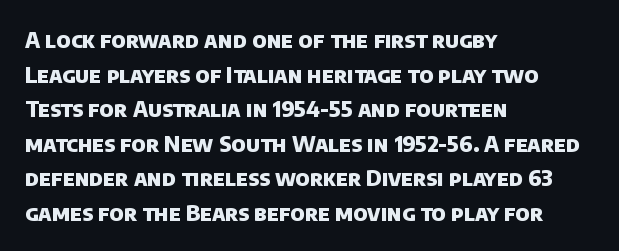
Notice how the passage keeps a crisp vertical edge on the left only. A normal amount of white space separates one row of letters from the next. These lines keep a tight, regular rhythm from letter to letter. The strip under each line holds only bare page.
